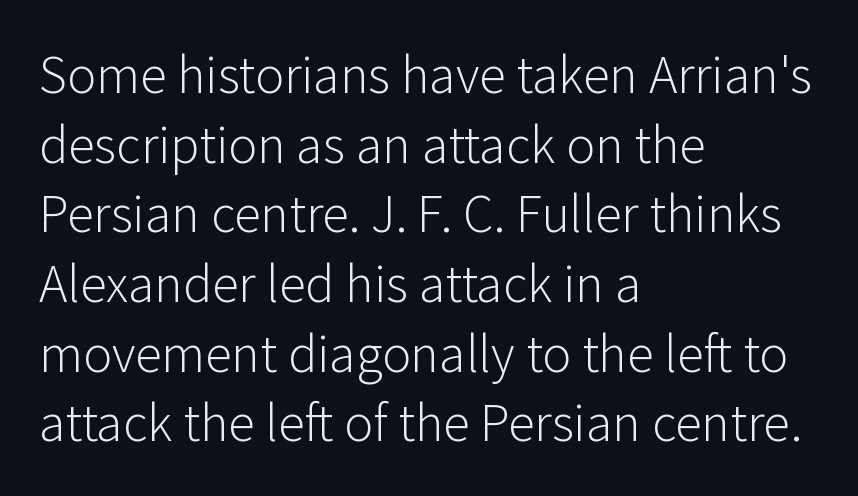
Q: Is the text bold? A: No.
Q: Is the text italic (slanted)? A: No, it is upright.
Q: Is the typeface a serif or a sans-serif typeface? A: Sans-serif.
Q: Is the text underlined? A: No.
Q: How is the paragraph aligned? A: Left-aligned.
Q: Is the spacing between letters normal or unusually wide? A: Normal.
Q: Is the spacing between lines tight, normal or loose? A: Normal.
Q: Width (condensed, normal, or wide)? A: Normal.
Q: Stroke contrast? A: Low.
Q: x-height? A: Medium.
Q: Monospaced? A: No.
